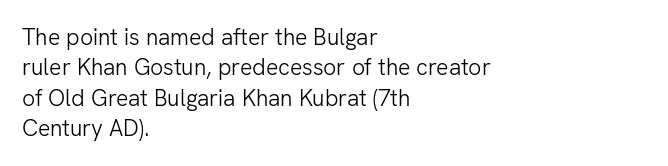
{"italic": "no", "bold": "no", "underline": "no", "align": "left", "line_spacing": "normal", "line_spacing_ratio": 1.32, "letter_spacing": "normal", "letter_spacing_em": 0.0, "glyph_px": 23}
